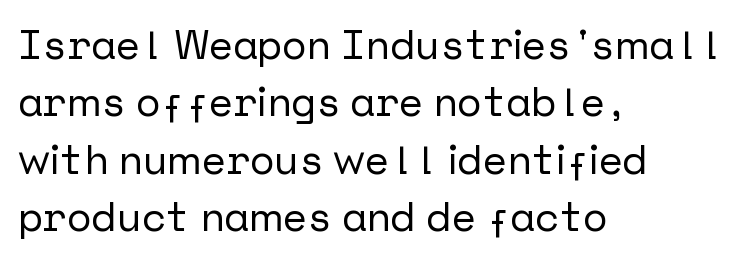
The image shows 41 px sans-serif type, upright; set left-aligned, normal line spacing (1.4x), normal letter spacing, not underlined; low stroke contrast and a medium x-height.
